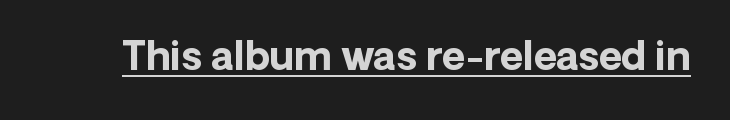
The image shows 39 px bold sans-serif type, upright; set normal letter spacing, underlined; low stroke contrast and a medium x-height.
